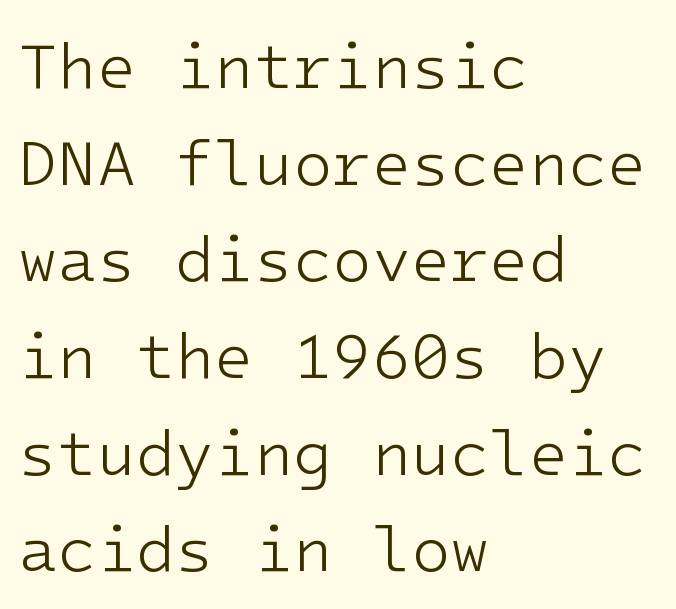
Q: Is the text bold? A: No.
Q: Is the text italic (slanted)? A: No, it is upright.
Q: Is the typeface a serif or a sans-serif typeface? A: Sans-serif.
Q: Is the text underlined? A: No.
Q: How is the paragraph aligned? A: Left-aligned.
Q: Is the spacing between letters normal or unusually wide? A: Normal.
Q: Is the spacing between lines tight, normal or loose? A: Normal.
Q: Width (condensed, normal, or wide)? A: Normal.
Q: Stroke contrast? A: Low.
Q: x-height? A: Medium.
